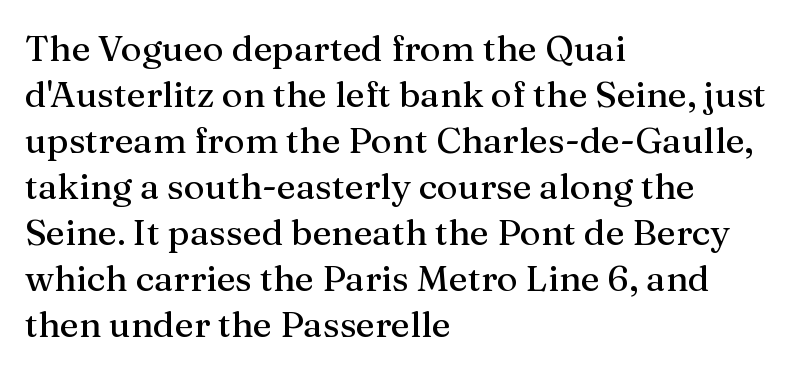
Q: Is the text italic (slanted)? A: No, it is upright.
Q: Is the typeface a serif or a sans-serif typeface? A: Serif.
Q: Is the text underlined? A: No.
Q: How is the paragraph aligned? A: Left-aligned.
Q: Is the spacing between letters normal or unusually wide? A: Normal.
Q: Is the spacing between lines tight, normal or loose? A: Normal.
Q: Width (condensed, normal, or wide)? A: Normal.
Q: Stroke contrast? A: Medium.
Q: x-height? A: Medium.
Q: Monospaced? A: No.
